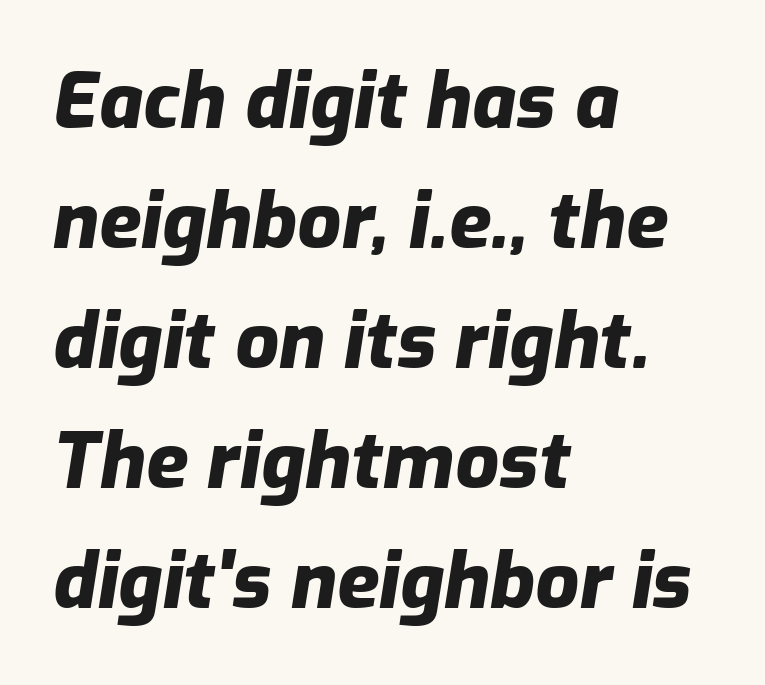
The typography opts for an oblique posture over an upright one. The rendering uses a moderate line-height, typical for paragraphs. The setting favours the left margin, as ordinary paragraphs usually do. The area under the type is left untouched.
